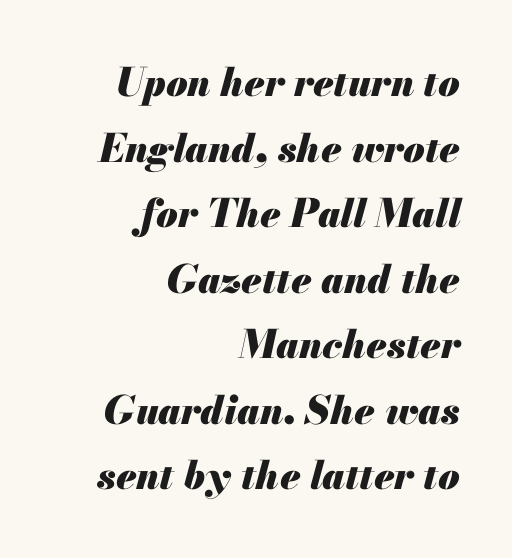
Q: Is the text bold? A: Yes.
Q: Is the text italic (slanted)? A: Yes, it leans right by about 13 degrees.
Q: Is the text underlined? A: No.
Q: How is the paragraph aligned? A: Right-aligned.
Q: Is the spacing between letters normal or unusually wide? A: Normal.
Q: Is the spacing between lines tight, normal or loose? A: Normal.
Q: Width (condensed, normal, or wide)? A: Normal.
Q: Stroke contrast? A: Medium.
Q: x-height? A: Small.
Q: Monospaced? A: No.
